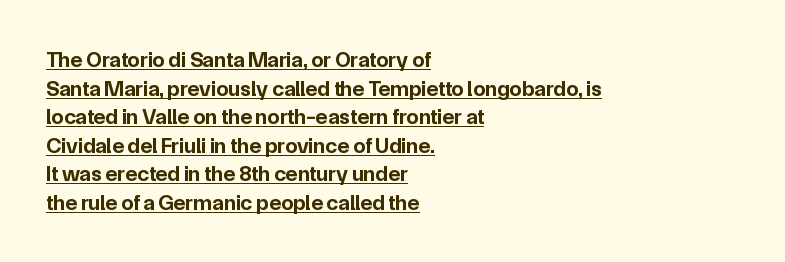
No extra tracking has been applied to these lines. Does the leading feel generous? No, just average. The text block is weighted toward the left margin, trailing off unevenly rightward. Stroke thickness is high; the sample reads as a true bold. In terms of posture, this sample is upright.
